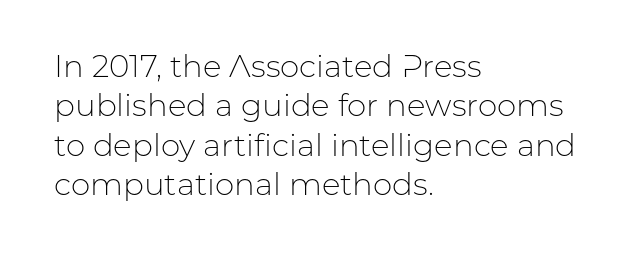
Q: Is the text bold? A: No.
Q: Is the text italic (slanted)? A: No, it is upright.
Q: Is the typeface a serif or a sans-serif typeface? A: Sans-serif.
Q: Is the text underlined? A: No.
Q: How is the paragraph aligned? A: Left-aligned.
Q: Is the spacing between letters normal or unusually wide? A: Normal.
Q: Is the spacing between lines tight, normal or loose? A: Normal.
Q: Width (condensed, normal, or wide)? A: Normal.
Q: Stroke contrast? A: Low.
Q: x-height? A: Medium.
Q: Monospaced? A: No.
